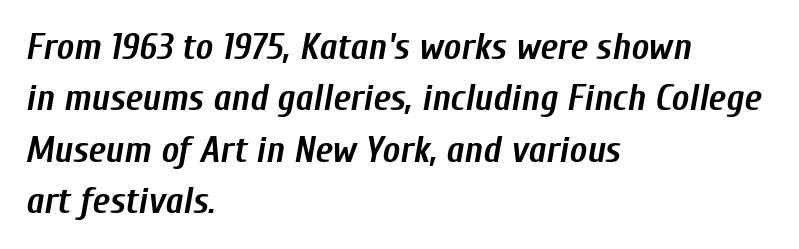
{"italic": "yes", "lean": "right", "slant_degrees": 10, "bold": "yes", "weight": "semibold", "width": "condensed", "stroke_contrast": "low", "x_height": "medium", "monospaced": "no", "underline": "no", "align": "left", "line_spacing": "normal", "line_spacing_ratio": 1.39, "letter_spacing": "normal", "letter_spacing_em": 0.0, "glyph_px": 37}
